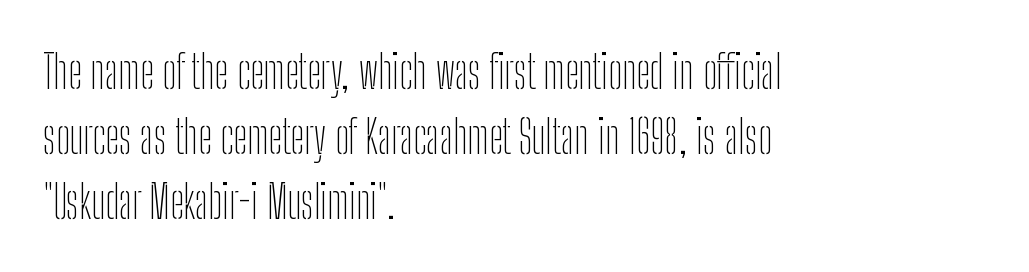
Q: Is the text bold? A: No.
Q: Is the text italic (slanted)? A: No, it is upright.
Q: Is the typeface a serif or a sans-serif typeface? A: Sans-serif.
Q: Is the text underlined? A: No.
Q: How is the paragraph aligned? A: Left-aligned.
Q: Is the spacing between letters normal or unusually wide? A: Normal.
Q: Is the spacing between lines tight, normal or loose? A: Normal.
Q: Width (condensed, normal, or wide)? A: Condensed.
Q: Stroke contrast? A: Low.
Q: x-height? A: Medium.
Q: Monospaced? A: No.
